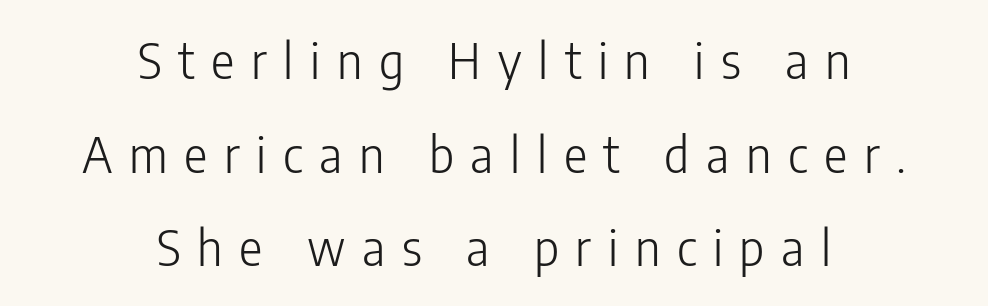
{"serif": "no", "italic": "no", "bold": "no", "weight": "light", "width": "condensed", "stroke_contrast": "low", "x_height": "medium", "monospaced": "no", "underline": "no", "align": "center", "line_spacing": "loose", "line_spacing_ratio": 1.91, "letter_spacing": "wide", "letter_spacing_em": 0.34, "glyph_px": 49}
